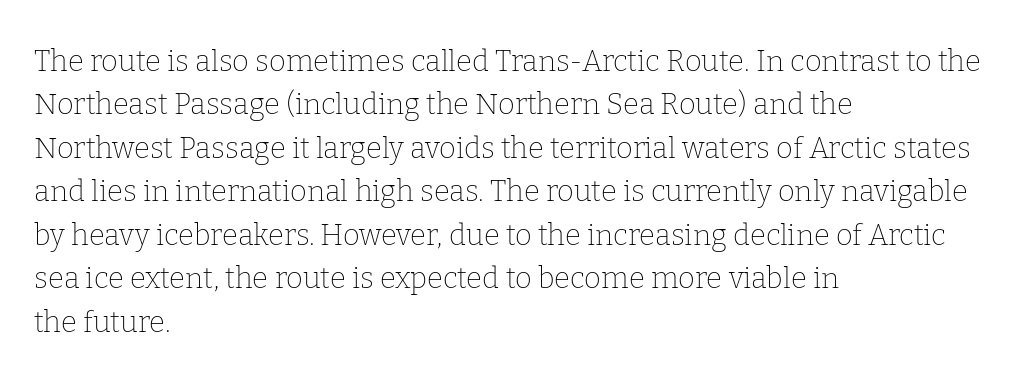
Q: Is the text bold? A: No.
Q: Is the text italic (slanted)? A: No, it is upright.
Q: Is the typeface a serif or a sans-serif typeface? A: Serif.
Q: Is the text underlined? A: No.
Q: How is the paragraph aligned? A: Left-aligned.
Q: Is the spacing between letters normal or unusually wide? A: Normal.
Q: Is the spacing between lines tight, normal or loose? A: Normal.
Q: Width (condensed, normal, or wide)? A: Normal.
Q: Stroke contrast? A: Low.
Q: x-height? A: Medium.
Q: Monospaced? A: No.
